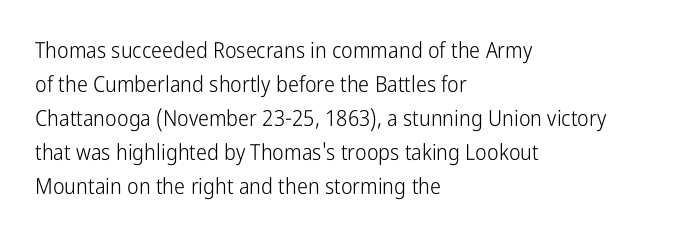
Caption: multi-line text, flush left, ragged right. Rendered with straight, roman letterforms. Beneath every word, the page is bare. Weight: not bold — regular or lighter. Nobody touched the tracking dial on this one. Vertically, the passage feels balanced, rows spaced as you'd expect.
